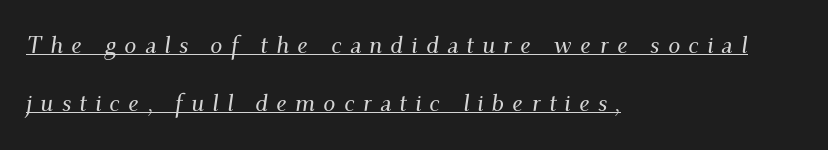
The image shows 24 px text type, italic (leaning right); set left-aligned, loose line spacing (2.43x), unusually wide letter spacing (+0.34 em), underlined.
